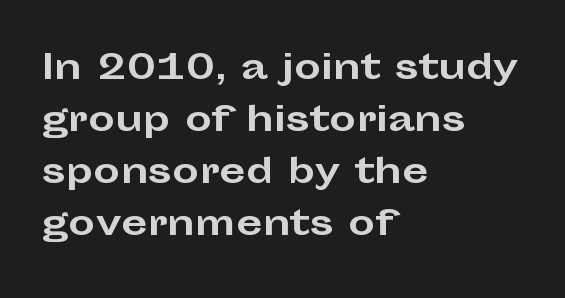
The space between consecutive lines is moderate. The rendering uses natural spacing where letterforms have individual widths. Tall strokes in this sample are plumb rather than angled. Emphasis by weight is at full strength: bold. Underlining? Definitely not there. Each line starts at the same left margin while the right side varies.
